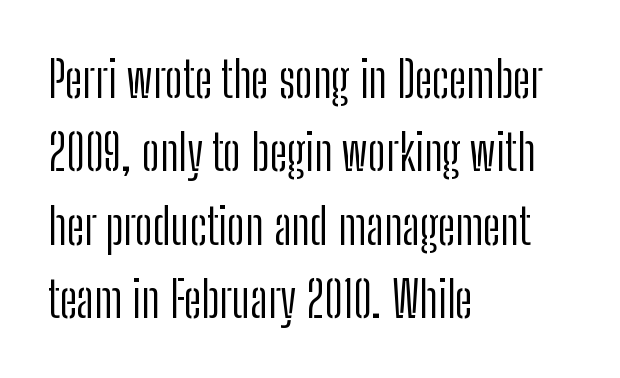
{"serif": "no", "italic": "no", "bold": "no", "weight": "light", "width": "condensed", "stroke_contrast": "low", "x_height": "medium", "monospaced": "no", "underline": "no", "align": "left", "line_spacing": "normal", "line_spacing_ratio": 1.47, "letter_spacing": "normal", "letter_spacing_em": 0.0, "glyph_px": 50}
